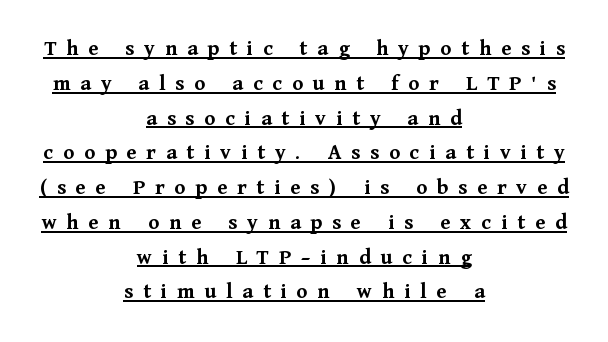
The image shows 22 px bold type, upright; set centered, normal line spacing (1.58x), unusually wide letter spacing (+0.45 em), underlined.
